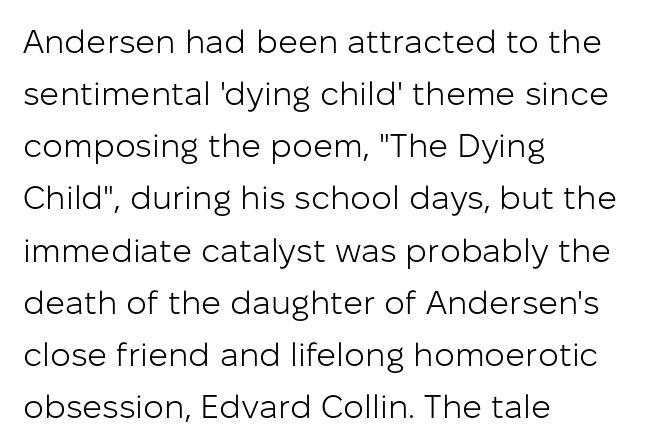
The image shows 33 px light sans-serif type, upright; set left-aligned, normal line spacing (1.58x), normal letter spacing, not underlined; low stroke contrast and a medium x-height.
